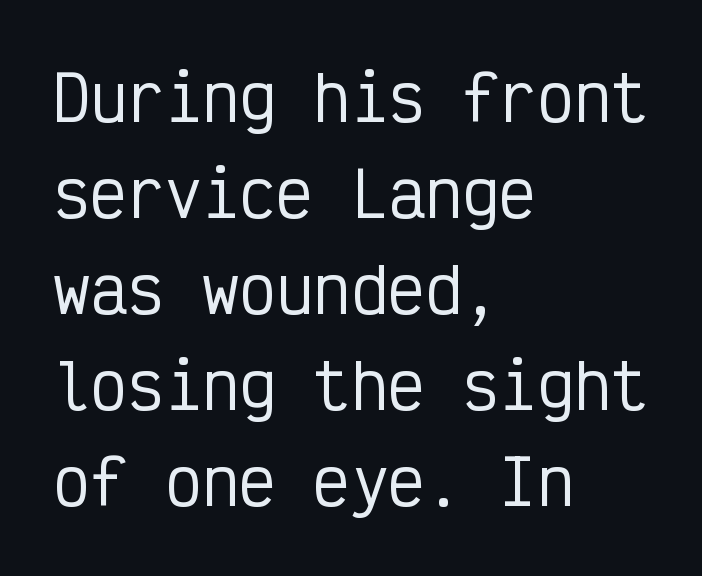
{"serif": "no", "italic": "no", "width": "condensed", "stroke_contrast": "low", "x_height": "medium", "monospaced": "yes", "underline": "no", "align": "left", "line_spacing": "normal", "line_spacing_ratio": 1.55, "letter_spacing": "normal", "letter_spacing_em": 0.0, "glyph_px": 62}
